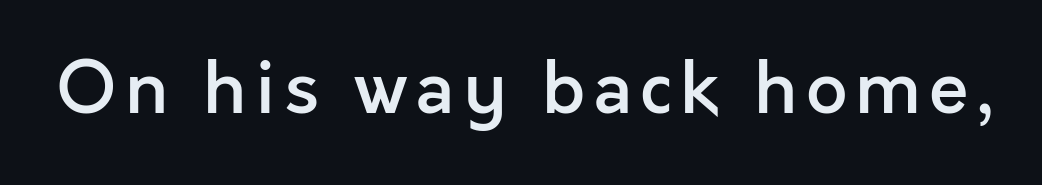
The image shows 73 px semibold sans-serif type, upright; set not underlined; a medium x-height.
